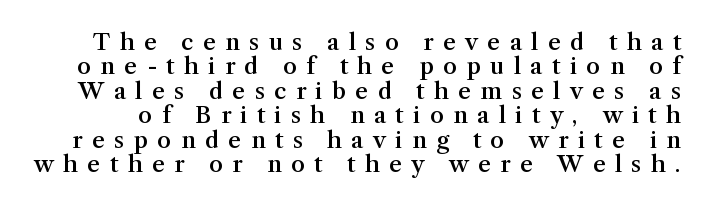
Q: Is the text bold? A: Semi-bold.
Q: Is the text italic (slanted)? A: No, it is upright.
Q: Is the text underlined? A: No.
Q: Is the spacing between letters normal or unusually wide? A: Unusually wide.
Q: Is the spacing between lines tight, normal or loose? A: Tight.
